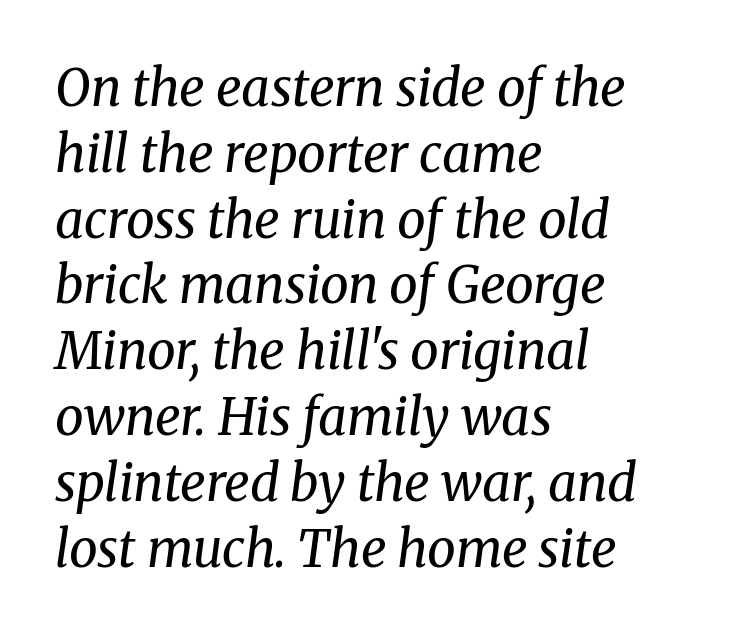
{"serif": "yes", "italic": "yes", "lean": "right", "slant_degrees": 8, "bold": "no", "weight": "regular", "width": "normal", "stroke_contrast": "medium", "x_height": "medium", "monospaced": "no", "underline": "no", "align": "left", "line_spacing": "normal", "line_spacing_ratio": 1.29, "letter_spacing": "normal", "letter_spacing_em": 0.0, "glyph_px": 51}
